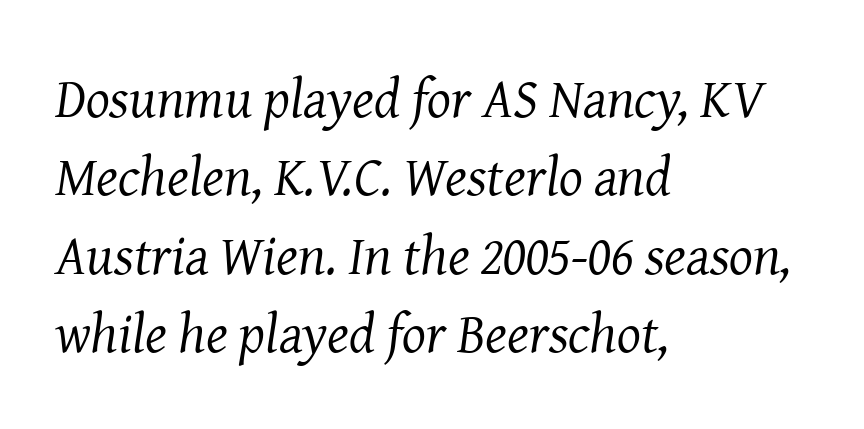
The passage shown is typed in a proportional face where columns would drift. The strokes are not fattened; the text isn't bold. An italicized treatment has been applied to the whole sample. Is the letter spacing exaggerated? No — it looks like the ordinary default.
